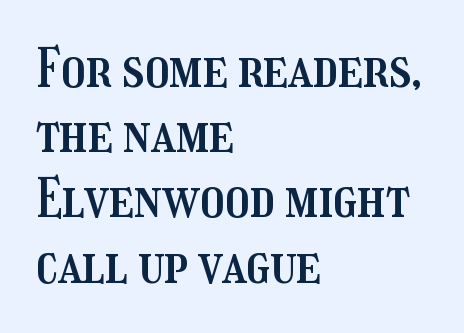
Q: Is the text italic (slanted)? A: No, it is upright.
Q: Is the text underlined? A: No.
Q: How is the paragraph aligned? A: Left-aligned.
Q: Is the spacing between letters normal or unusually wide? A: Normal.
Q: Width (condensed, normal, or wide)? A: Condensed.
Q: Stroke contrast? A: Medium.
Q: x-height? A: Medium.
Q: Monospaced? A: No.
